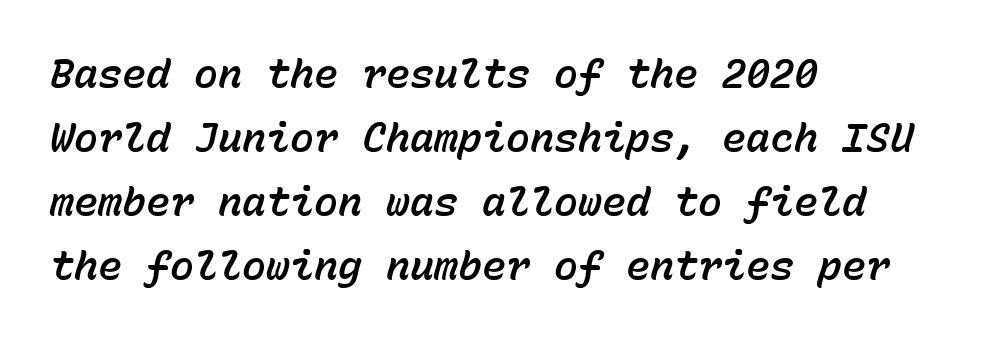
The image shows 40 px text type, italic (leaning right), monospaced; set left-aligned, normal line spacing (1.6x), normal letter spacing, not underlined; low stroke contrast and a medium x-height.
